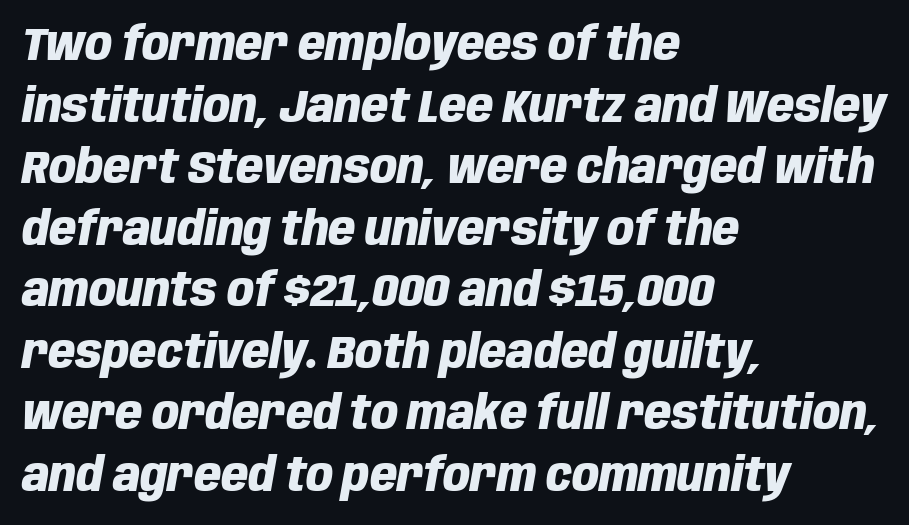
The image shows 47 px heavy, condensed type, italic (leaning right); set left-aligned, normal line spacing (1.31x), normal letter spacing, not underlined; low stroke contrast and a large x-height.
